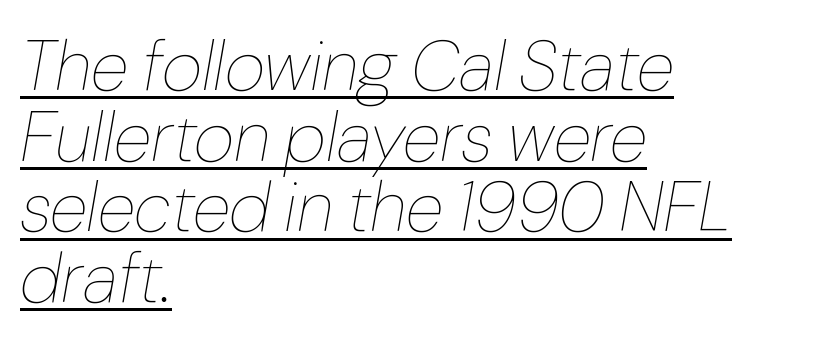
The rag falls on the right side of this text block. No letter is thick-stroked: the sample isn't bold. Do the characters align in a grid? No, the font is proportional. Tracking here is standard; glyphs follow each other at the usual distance. Leading is clearly below the norm, producing a dense column.
